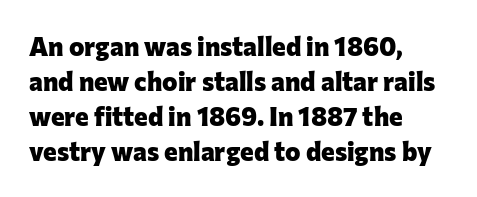
{"italic": "no", "bold": "yes", "underline": "no", "align": "left", "line_spacing": "normal", "line_spacing_ratio": 1.35, "letter_spacing": "normal", "letter_spacing_em": 0.0, "glyph_px": 26}
